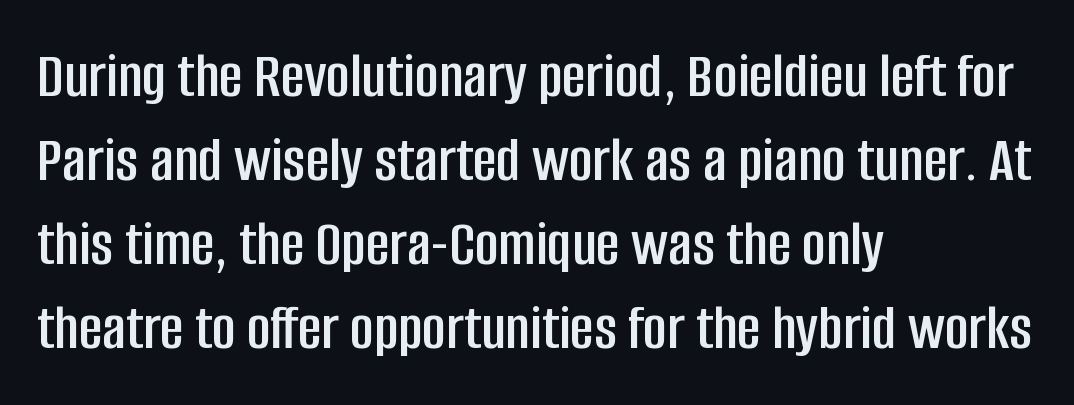
{"serif": "no", "italic": "no", "width": "condensed", "stroke_contrast": "low", "x_height": "large", "monospaced": "no", "underline": "no", "align": "left", "line_spacing": "normal", "line_spacing_ratio": 1.29, "letter_spacing": "normal", "letter_spacing_em": 0.0, "glyph_px": 65}
